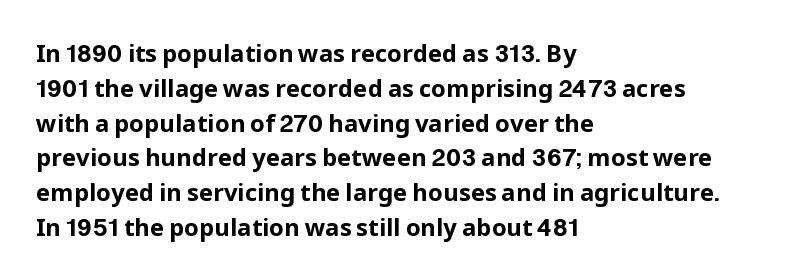
Nope, not italic — everything's standing straight. The passage shown has conventional tracking throughout. Bold? Absolutely — the strokes are thick and heavy. If you drew a ruler down the left edge, every line would touch it. The gap between lines stays unmarked. Horizontal bands of white between lines are of average thickness.
